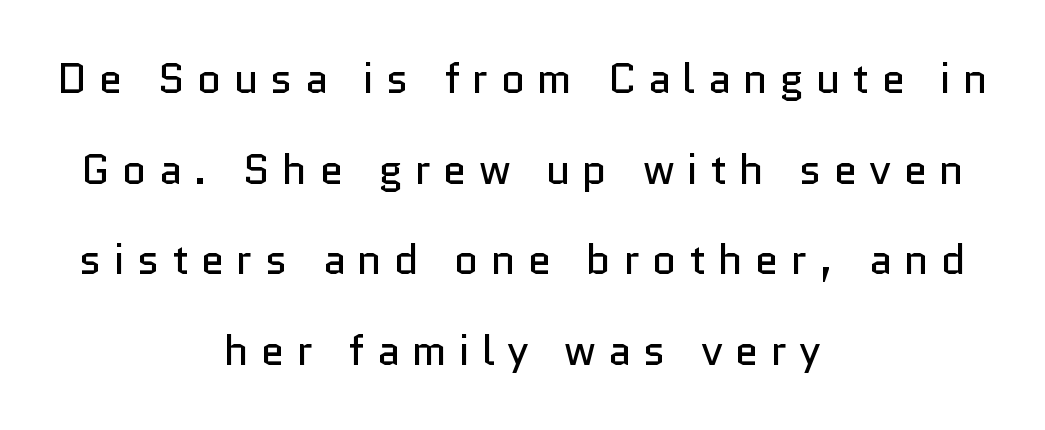
The image shows 42 px regular-weight sans-serif type, upright; set centered, loose line spacing (2.16x), unusually wide letter spacing (+0.29 em), not underlined; low stroke contrast and a medium x-height.
